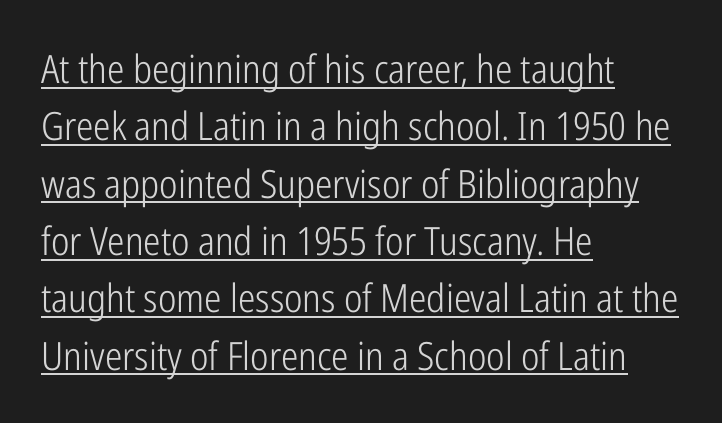
What stands out about the letter spacing? Nothing — it is the standard amount. Note: no serifs on the glyphs. Weight: not bold — regular or lighter. Ascenders rise straight up at ninety degrees.
